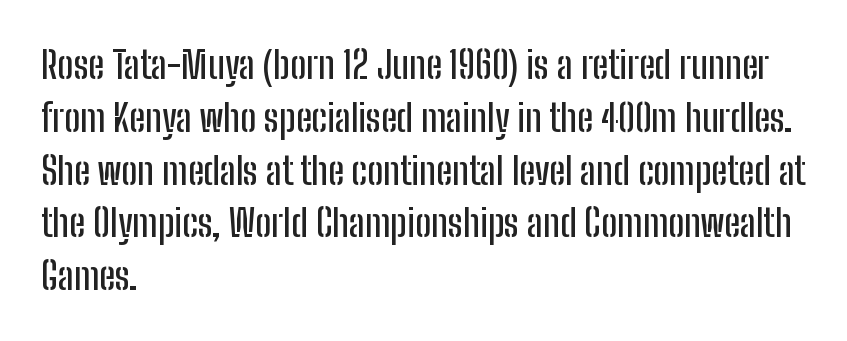
{"serif": "no", "italic": "no", "width": "condensed", "stroke_contrast": "low", "x_height": "medium", "monospaced": "no", "underline": "no", "align": "left", "line_spacing": "normal", "line_spacing_ratio": 1.39, "letter_spacing": "normal", "letter_spacing_em": 0.0, "glyph_px": 38}
